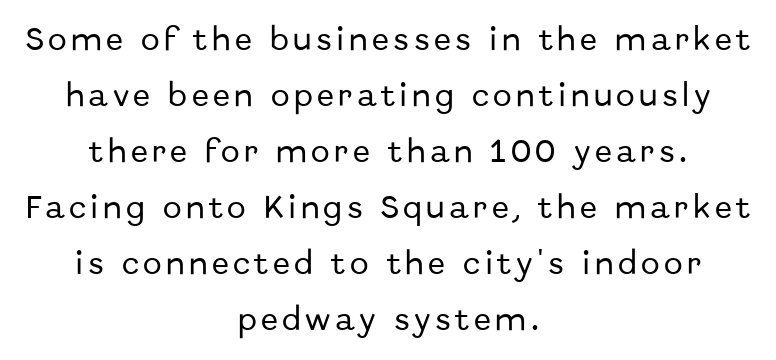
The image shows 25 px text type, upright; set centered, loose line spacing (2.24x), not underlined.
